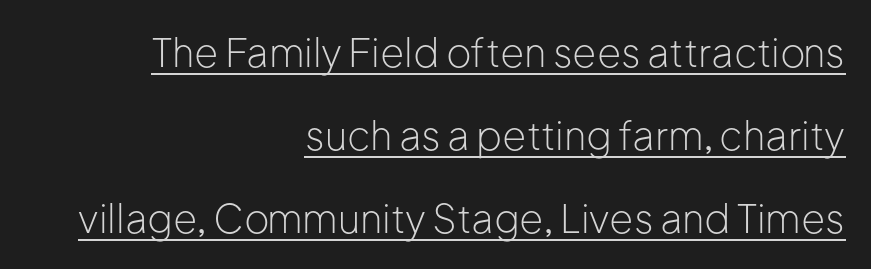
Q: Is the text bold? A: No.
Q: Is the text italic (slanted)? A: No, it is upright.
Q: Is the typeface a serif or a sans-serif typeface? A: Sans-serif.
Q: Is the text underlined? A: Yes.
Q: How is the paragraph aligned? A: Right-aligned.
Q: Is the spacing between letters normal or unusually wide? A: Normal.
Q: Is the spacing between lines tight, normal or loose? A: Loose.
Q: Width (condensed, normal, or wide)? A: Normal.
Q: Stroke contrast? A: Low.
Q: x-height? A: Medium.
Q: Monospaced? A: No.
